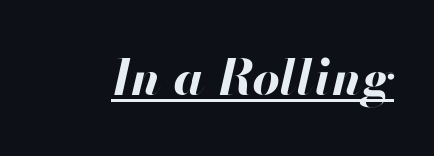
Q: Is the text bold? A: Yes.
Q: Is the text italic (slanted)? A: Yes, it leans right by about 13 degrees.
Q: Is the text underlined? A: Yes.
Q: Is the spacing between letters normal or unusually wide? A: Normal.
Q: Width (condensed, normal, or wide)? A: Normal.
Q: Stroke contrast? A: High.
Q: x-height? A: Small.
Q: Monospaced? A: No.
